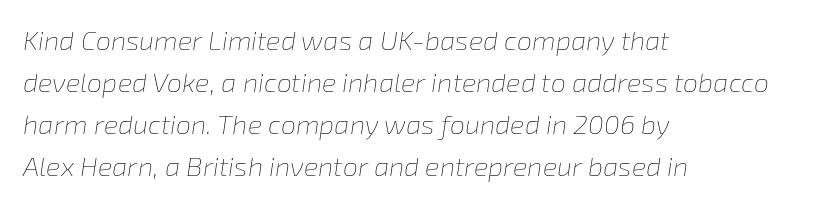
Q: Is the text bold? A: No.
Q: Is the text italic (slanted)? A: Yes, it leans right by about 8 degrees.
Q: Is the text underlined? A: No.
Q: How is the paragraph aligned? A: Left-aligned.
Q: Is the spacing between letters normal or unusually wide? A: Normal.
Q: Is the spacing between lines tight, normal or loose? A: Normal.
